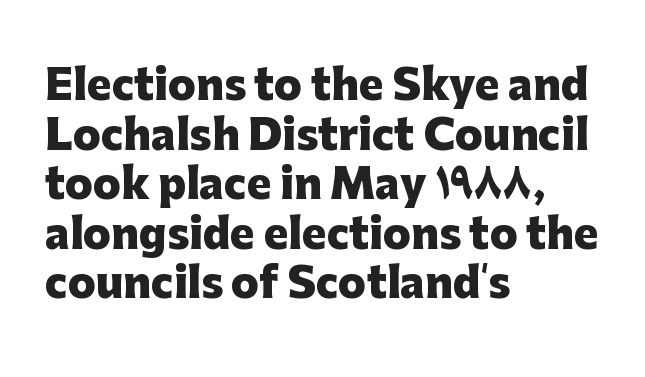
The image shows 41 px heavy sans-serif type, upright; set left-aligned, line spacing 1.21x, normal letter spacing, not underlined; low stroke contrast and a medium x-height.
